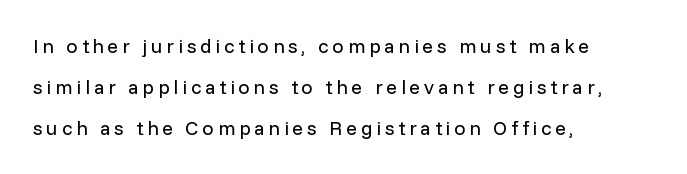
The rendering anchors every line to the left-hand side. This sample uses an upright cut, with every glyph sitting square on the baseline. The rendering uses a large line-height, opening up the rows. No word sits above an underline.
